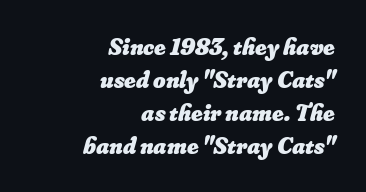
Look at the tracking — it's just the regular setting, nothing added. Strokes here are thick enough to call this a true bold. A clean baseline with only descenders dipping below it. Students, observe: this is what conventionally led text looks like. Where is the straight margin? On the right.
